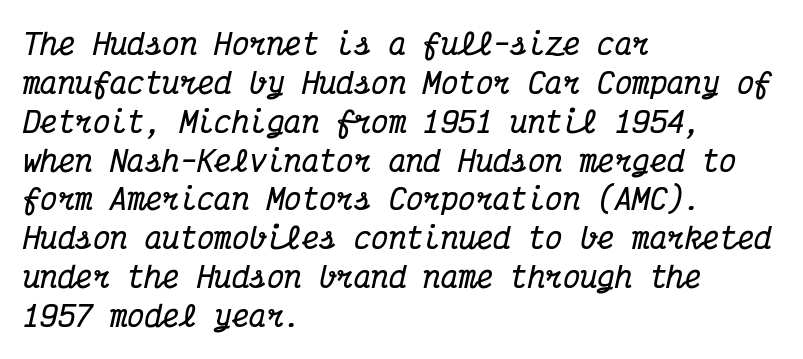
The image shows 29 px bold, condensed serif type, italic (leaning right), monospaced; set left-aligned, normal line spacing (1.34x), normal letter spacing, not underlined; medium stroke contrast and a medium x-height.
